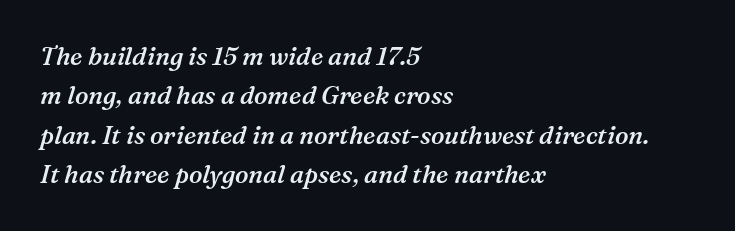
Q: Is the text bold? A: Semi-bold.
Q: Is the text italic (slanted)? A: Yes, it leans right by about 16 degrees.
Q: Is the text underlined? A: No.
Q: How is the paragraph aligned? A: Left-aligned.
Q: Is the spacing between letters normal or unusually wide? A: Normal.
Q: Is the spacing between lines tight, normal or loose? A: Normal.
